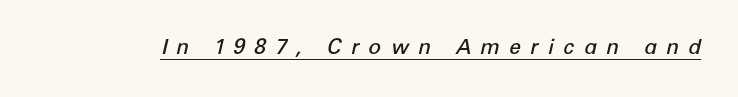
{"italic": "yes", "lean": "right", "slant_degrees": 12, "bold": "semi", "underline": "yes", "letter_spacing": "wide", "letter_spacing_em": 0.44, "glyph_px": 21}
